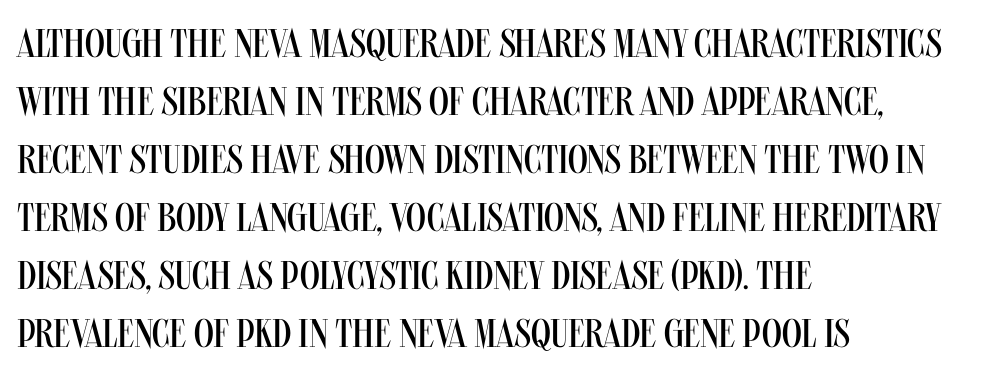
The letters look calm and open, with moderate or lighter stems. Stroke terminals: plain, sans-serif. The letters advance in unequal steps, a hallmark of proportional type. Line beginnings align vertically; line endings do not. Unlike italic type, these characters show no tilt at all. Tracking here is standard; glyphs follow each other at the usual distance.
